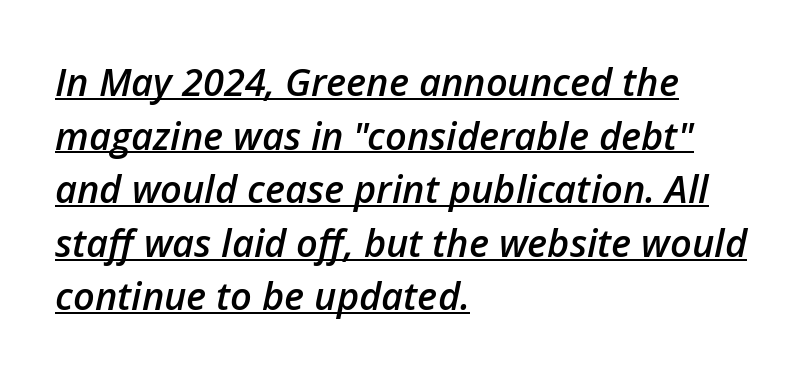
The passage shown stacks its lines at a standard gap. If you drew a line through each stem, it would be angled. Compared with an ordinary text face, these strokes are moderately heavier — a semibold. Do the characters align in a grid? No, the font is proportional. The words here are underlined. Honestly, the letter spacing is just normal — you wouldn't notice it.
